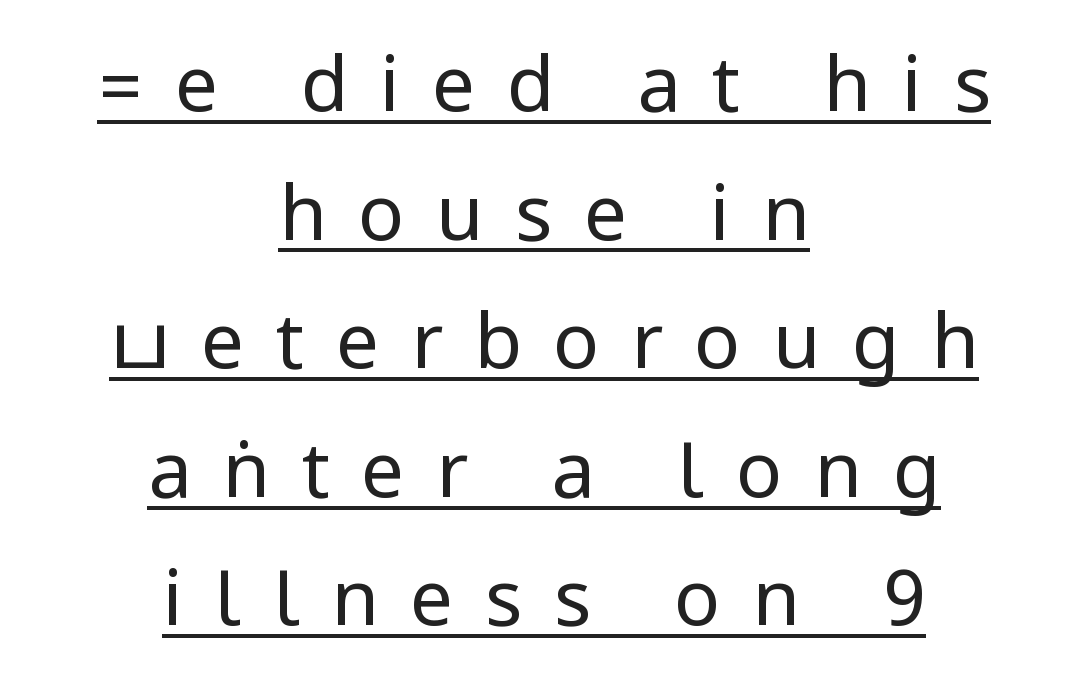
Notice how the stems are strictly vertical — no italics here. No chunkiness to these letters — they're not bold. Check where the strokes stop: nothing finishes them off — pure sans. The line texture is sparse and dotted thanks to wide tracking.
